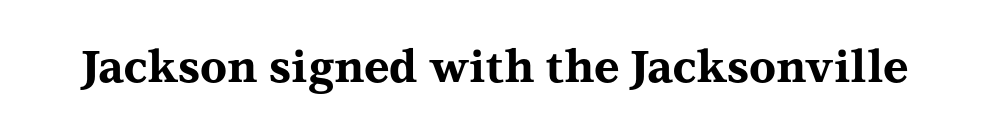
{"serif": "yes", "italic": "no", "bold": "yes", "weight": "bold", "width": "wide", "stroke_contrast": "medium", "x_height": "medium", "monospaced": "no", "underline": "no", "letter_spacing": "normal", "letter_spacing_em": 0.0, "glyph_px": 44}
